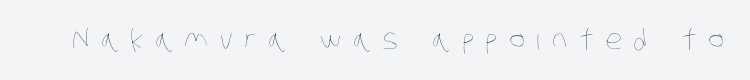
{"bold": "no", "underline": "no", "letter_spacing": "wide", "letter_spacing_em": 0.43, "glyph_px": 27}
